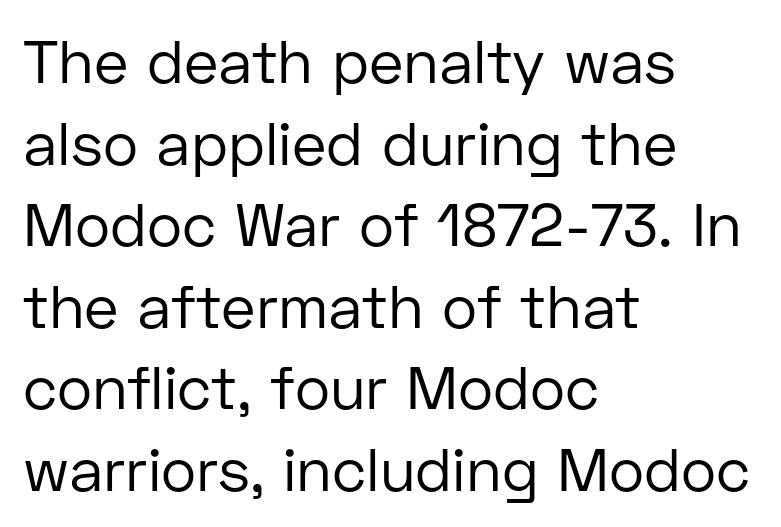
A light-to-regular cut is what we see here. This rendering uses left alignment, leaving the right contour irregular. It's the straight-up-and-down kind of type. Leading matches the norm, producing a regular column. The face used here is proportionally spaced, like ordinary book or web type.
